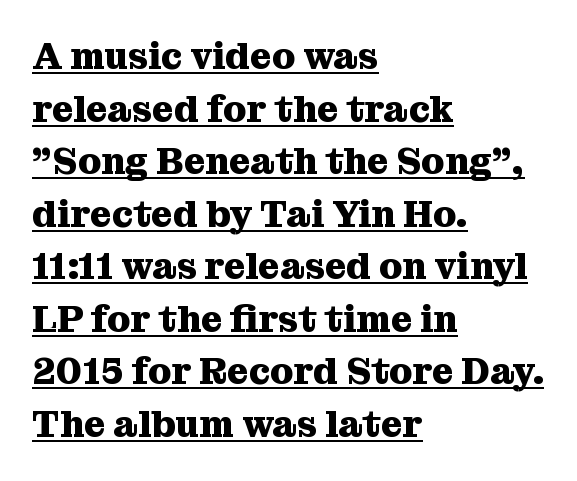
{"serif": "yes", "italic": "no", "bold": "yes", "weight": "heavy", "width": "normal", "stroke_contrast": "medium", "x_height": "medium", "monospaced": "no", "underline": "yes", "align": "left", "line_spacing": "normal", "line_spacing_ratio": 1.42, "letter_spacing": "normal", "letter_spacing_em": 0.0, "glyph_px": 37}
